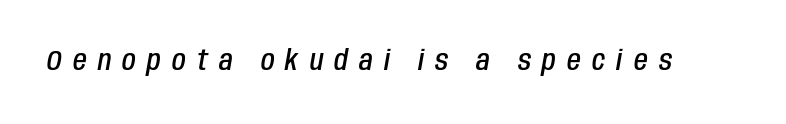
Q: Is the text bold? A: Semi-bold.
Q: Is the text italic (slanted)? A: Yes, it leans right by about 10 degrees.
Q: Is the text underlined? A: No.
Q: Is the spacing between letters normal or unusually wide? A: Unusually wide.
Q: Width (condensed, normal, or wide)? A: Condensed.
Q: Stroke contrast? A: Low.
Q: x-height? A: Large.
Q: Monospaced? A: No.
